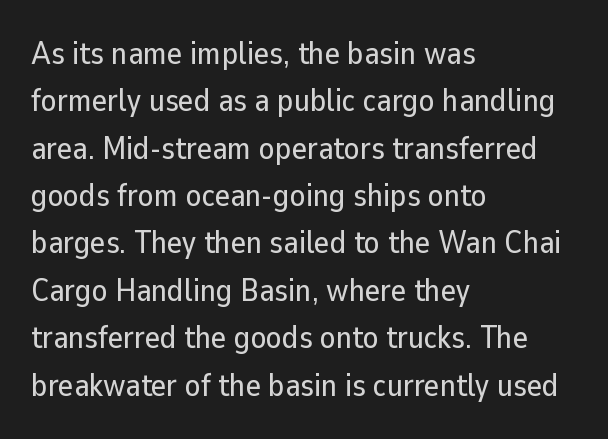
Q: Is the text italic (slanted)? A: No, it is upright.
Q: Is the typeface a serif or a sans-serif typeface? A: Sans-serif.
Q: Is the text underlined? A: No.
Q: How is the paragraph aligned? A: Left-aligned.
Q: Is the spacing between letters normal or unusually wide? A: Normal.
Q: Is the spacing between lines tight, normal or loose? A: Normal.
Q: Width (condensed, normal, or wide)? A: Normal.
Q: Stroke contrast? A: Low.
Q: x-height? A: Medium.
Q: Monospaced? A: No.
